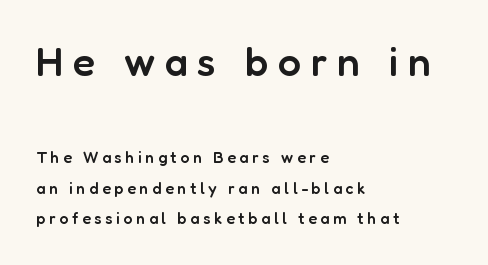
Q: Is the text bold? A: Semi-bold.
Q: Is the text italic (slanted)? A: No, it is upright.
Q: Is the typeface a serif or a sans-serif typeface? A: Sans-serif.
Q: Is the text underlined? A: No.
Q: How is the paragraph aligned? A: Left-aligned.
Q: Is the spacing between letters normal or unusually wide? A: Unusually wide.
Q: Is the spacing between lines tight, normal or loose? A: Loose.
Q: Which block of text is set in a larger size, the first (top) or the second (bottom)? A: The first (top) one.
Q: Width (condensed, normal, or wide)? A: Normal.
Q: Stroke contrast? A: Low.
Q: x-height? A: Medium.
Q: Monospaced? A: No.
